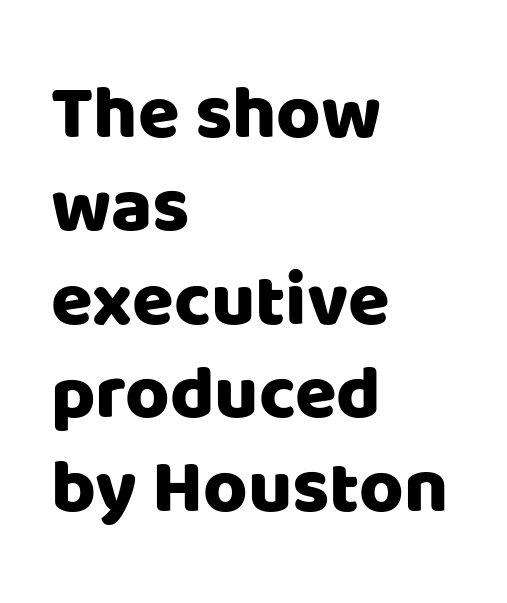
Q: Is the text italic (slanted)? A: No, it is upright.
Q: Is the typeface a serif or a sans-serif typeface? A: Sans-serif.
Q: Is the text underlined? A: No.
Q: How is the paragraph aligned? A: Left-aligned.
Q: Is the spacing between letters normal or unusually wide? A: Normal.
Q: Width (condensed, normal, or wide)? A: Normal.
Q: Stroke contrast? A: Low.
Q: x-height? A: Large.
Q: Monospaced? A: No.
